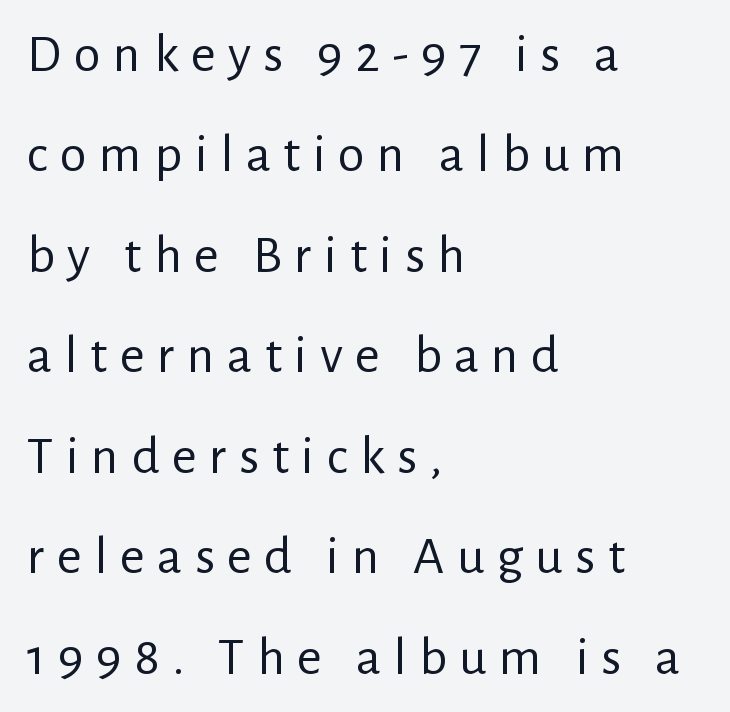
{"serif": "no", "italic": "no", "bold": "no", "weight": "regular", "width": "normal", "stroke_contrast": "low", "x_height": "medium", "monospaced": "no", "underline": "no", "align": "left", "line_spacing_ratio": 1.86, "letter_spacing": "wide", "letter_spacing_em": 0.23, "glyph_px": 54}
